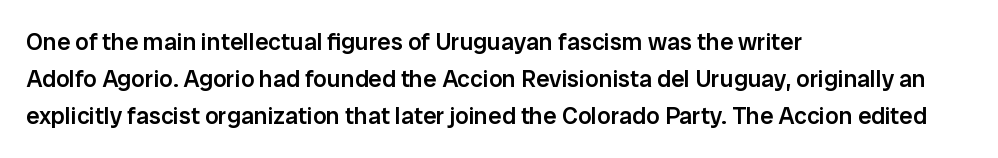
Q: Is the text bold? A: Semi-bold.
Q: Is the text italic (slanted)? A: No, it is upright.
Q: Is the text underlined? A: No.
Q: How is the paragraph aligned? A: Left-aligned.
Q: Is the spacing between letters normal or unusually wide? A: Normal.
Q: Is the spacing between lines tight, normal or loose? A: Normal.
